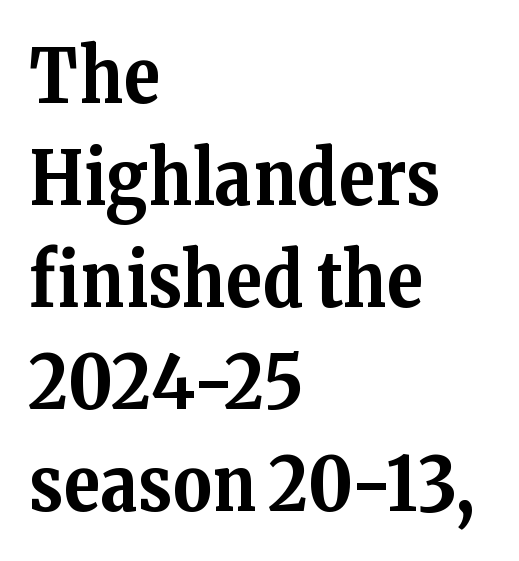
Q: Is the text bold? A: Yes.
Q: Is the text italic (slanted)? A: No, it is upright.
Q: Is the typeface a serif or a sans-serif typeface? A: Serif.
Q: Is the text underlined? A: No.
Q: How is the paragraph aligned? A: Left-aligned.
Q: Is the spacing between letters normal or unusually wide? A: Normal.
Q: Is the spacing between lines tight, normal or loose? A: Normal.
Q: Width (condensed, normal, or wide)? A: Normal.
Q: Stroke contrast? A: Medium.
Q: x-height? A: Medium.
Q: Monospaced? A: No.
